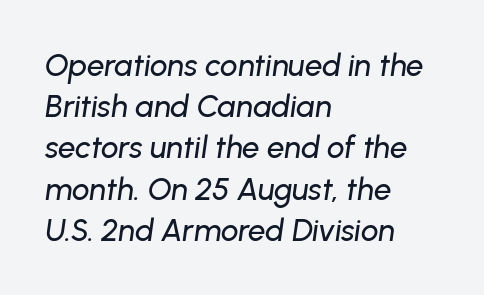
The image shows 31 px text type, italic (leaning right); set left-aligned, normal line spacing (1.33x), normal letter spacing, not underlined; low stroke contrast and a medium x-height.
